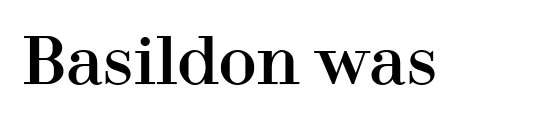
Q: Is the text italic (slanted)? A: No, it is upright.
Q: Is the typeface a serif or a sans-serif typeface? A: Serif.
Q: Is the text underlined? A: No.
Q: Is the spacing between letters normal or unusually wide? A: Normal.
Q: Width (condensed, normal, or wide)? A: Normal.
Q: Stroke contrast? A: High.
Q: x-height? A: Medium.
Q: Monospaced? A: No.
